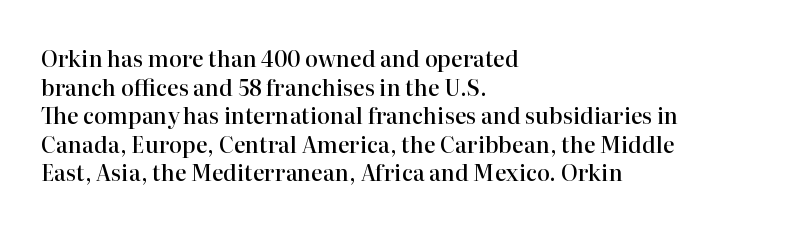
The image shows 22 px text type, upright; set left-aligned, normal line spacing (1.3x), normal letter spacing, not underlined.
